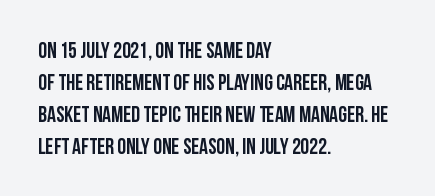
{"italic": "no", "underline": "no", "align": "left", "line_spacing": "normal", "line_spacing_ratio": 1.45, "letter_spacing": "normal", "letter_spacing_em": 0.0, "glyph_px": 22}
